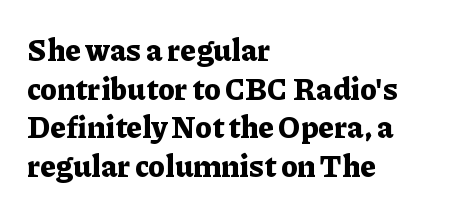
The image shows 30 px bold serif type, upright; set left-aligned, normal line spacing (1.29x), normal letter spacing, not underlined; low stroke contrast and a medium x-height.
